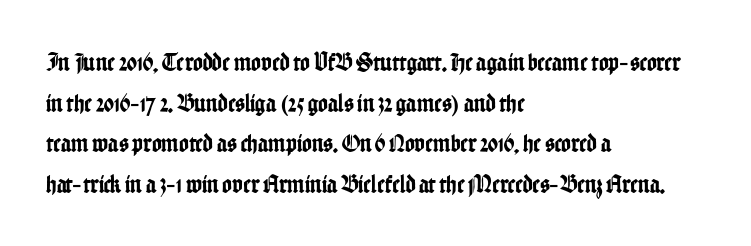
The image shows 26 px text type, upright; set left-aligned, normal line spacing (1.56x), normal letter spacing, not underlined.
